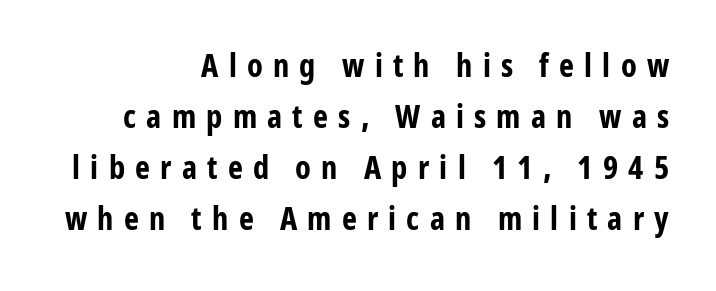
The image shows 32 px bold, condensed sans-serif type, upright; set right-aligned, normal line spacing (1.59x), unusually wide letter spacing (+0.32 em), not underlined; low stroke contrast and a medium x-height.
